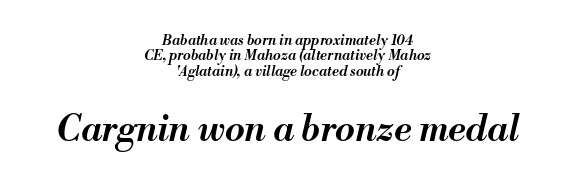
{"italic": "yes", "lean": "right", "slant_degrees": 13, "bold": "semi", "weight": "semibold", "width": "normal", "stroke_contrast": "medium", "x_height": "small", "monospaced": "no", "underline": "no", "align": "center", "line_spacing": "tight", "line_spacing_ratio": 1.09, "letter_spacing": "normal", "letter_spacing_em": 0.0, "larger_block": "second", "size_ratio": 2.57, "glyph_px": 36}
